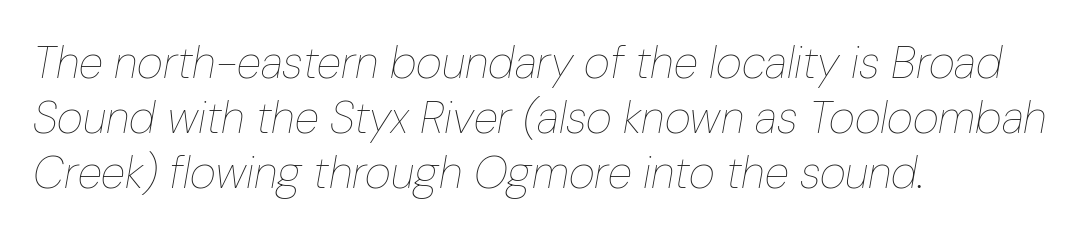
{"italic": "yes", "lean": "right", "slant_degrees": 10, "bold": "no", "weight": "thin", "width": "condensed", "stroke_contrast": "low", "x_height": "medium", "monospaced": "no", "underline": "no", "align": "left", "line_spacing_ratio": 1.22, "letter_spacing": "normal", "letter_spacing_em": 0.0, "glyph_px": 45}
